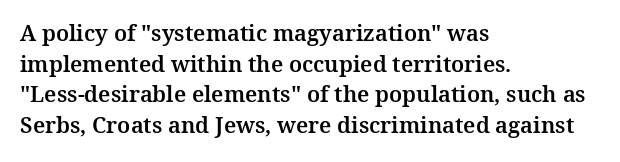
If you drew a line through each stem, it would be perfectly vertical. Honestly, the letter spacing is just normal — you wouldn't notice it. The words here are not underlined. Notice how the passage keeps a crisp vertical edge on the left only. Interline gaps are of average width in this sample.
